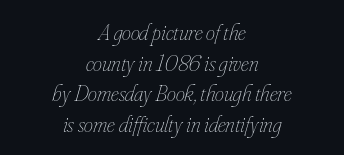
Q: Is the text bold? A: No.
Q: Is the text italic (slanted)? A: Yes, it leans right by about 16 degrees.
Q: Is the text underlined? A: No.
Q: How is the paragraph aligned? A: Centered.
Q: Is the spacing between letters normal or unusually wide? A: Normal.
Q: Is the spacing between lines tight, normal or loose? A: Normal.
